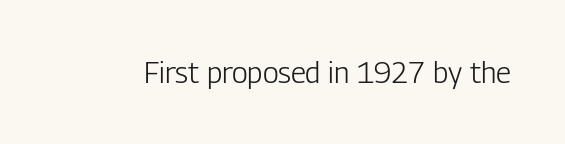
{"serif": "no", "italic": "no", "bold": "no", "weight": "light", "width": "condensed", "stroke_contrast": "low", "x_height": "medium", "monospaced": "no", "underline": "no", "letter_spacing": "normal", "letter_spacing_em": 0.0, "glyph_px": 29}
